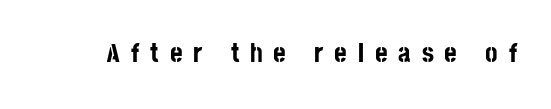
Underline: absent. The lettering holds an erect, upright posture throughout. Notice how thick the strokes are: this is what a full bold looks like. Here the glyphs are tracked loosely, breaking word shapes into spaced letters.
